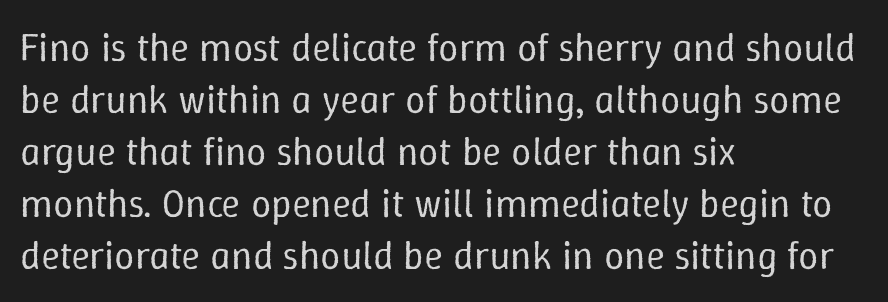
The image shows 40 px regular-weight type, upright; set left-aligned, normal line spacing (1.3x), normal letter spacing, not underlined; low stroke contrast and a medium x-height.
